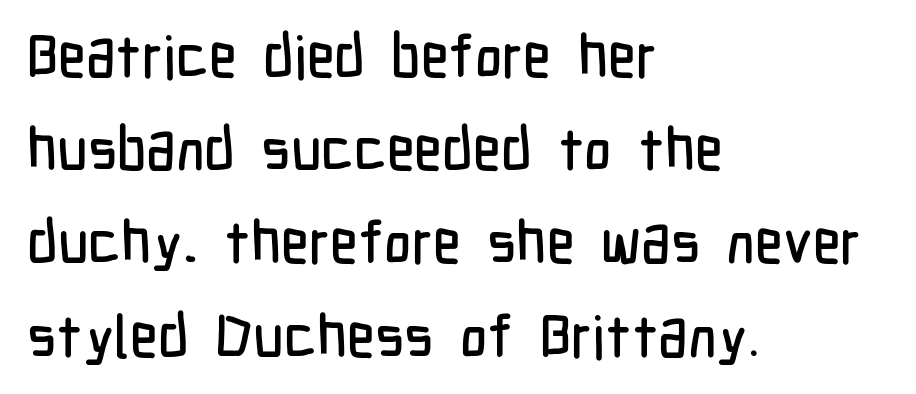
The line-height multiplier appears to be the usual default. This rendering features lettering with no underline. The passage shown is typeset with a sans-serif family. The rag falls on the right side of this text block. Proportional: the letters do not fall into vertical columns.
